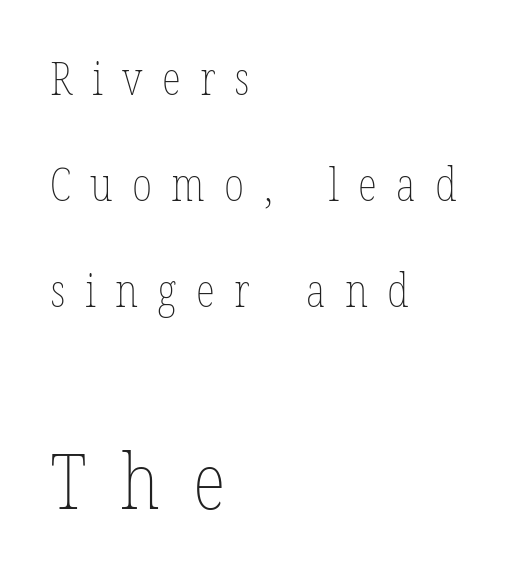
These lines are rendered in a variable-pitch font. The face looks like a standard text weight, possibly lighter. Character size in the trailing block exceeds that of the leading block. If you drew a line through each stem, it would be perfectly vertical. Unmarked baselines from the first word to the last.
